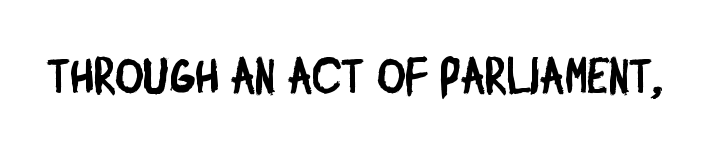
Q: Is the typeface a serif or a sans-serif typeface? A: Sans-serif.
Q: Is the text underlined? A: No.
Q: Is the spacing between letters normal or unusually wide? A: Normal.
Q: Width (condensed, normal, or wide)? A: Condensed.
Q: Stroke contrast? A: Low.
Q: x-height? A: Large.
Q: Monospaced? A: No.
